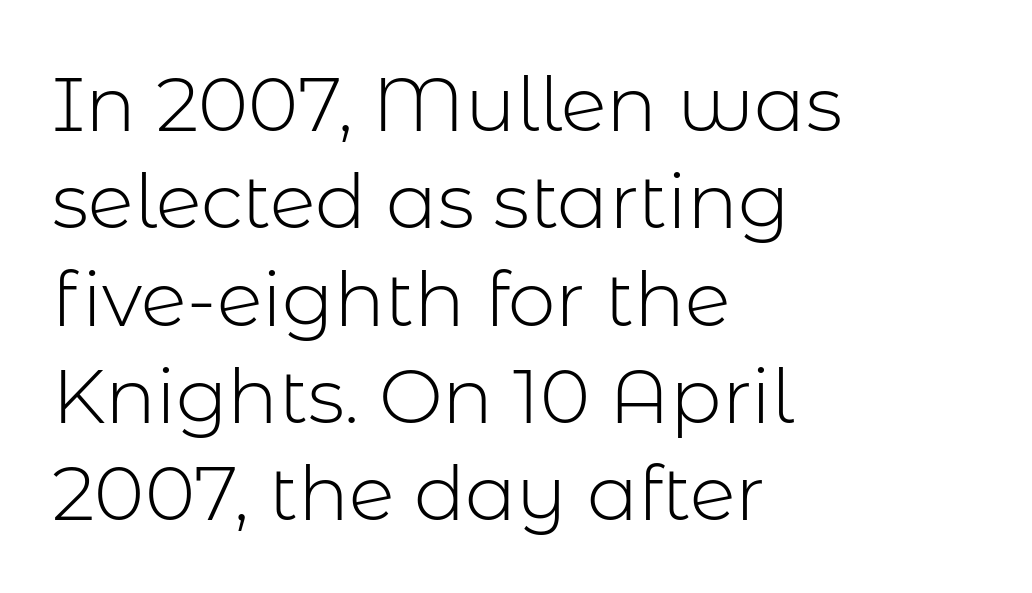
The image shows 76 px light sans-serif type, upright; set left-aligned, normal line spacing (1.28x), normal letter spacing, not underlined; low stroke contrast and a medium x-height.
